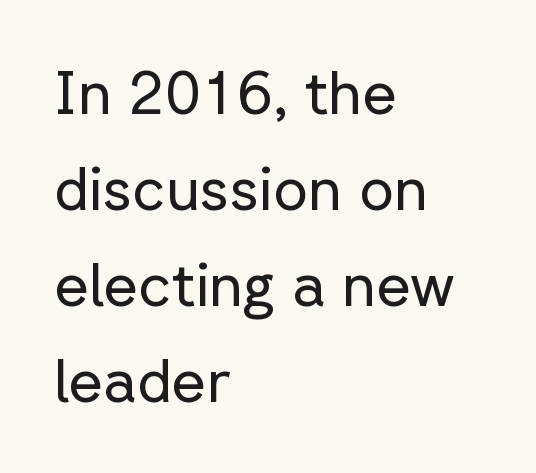
The image shows 60 px regular-weight sans-serif type, upright; set left-aligned, normal line spacing (1.6x), normal letter spacing, not underlined; low stroke contrast and a medium x-height.
